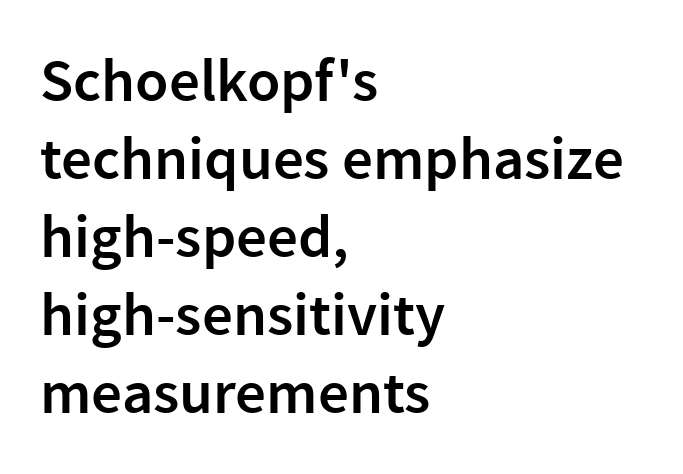
Posture: straight, roman, zero tilt. This sample uses plain, unmodified letter spacing. The typeface chosen for these lines omits serifs. Underline: absent. On the weight axis this lands at semibold, roughly 600.
